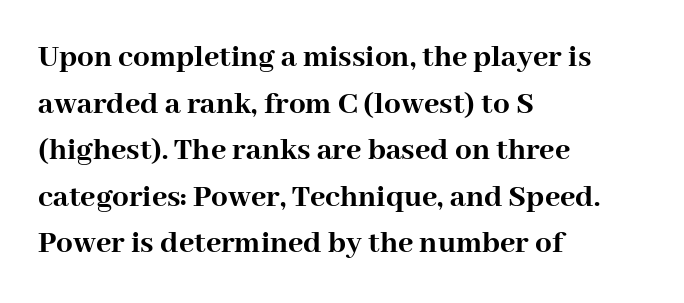
Q: Is the text bold? A: Yes.
Q: Is the text italic (slanted)? A: No, it is upright.
Q: Is the typeface a serif or a sans-serif typeface? A: Serif.
Q: Is the text underlined? A: No.
Q: How is the paragraph aligned? A: Left-aligned.
Q: Is the spacing between letters normal or unusually wide? A: Normal.
Q: Is the spacing between lines tight, normal or loose? A: Normal.
Q: Width (condensed, normal, or wide)? A: Normal.
Q: Stroke contrast? A: High.
Q: x-height? A: Medium.
Q: Monospaced? A: No.
